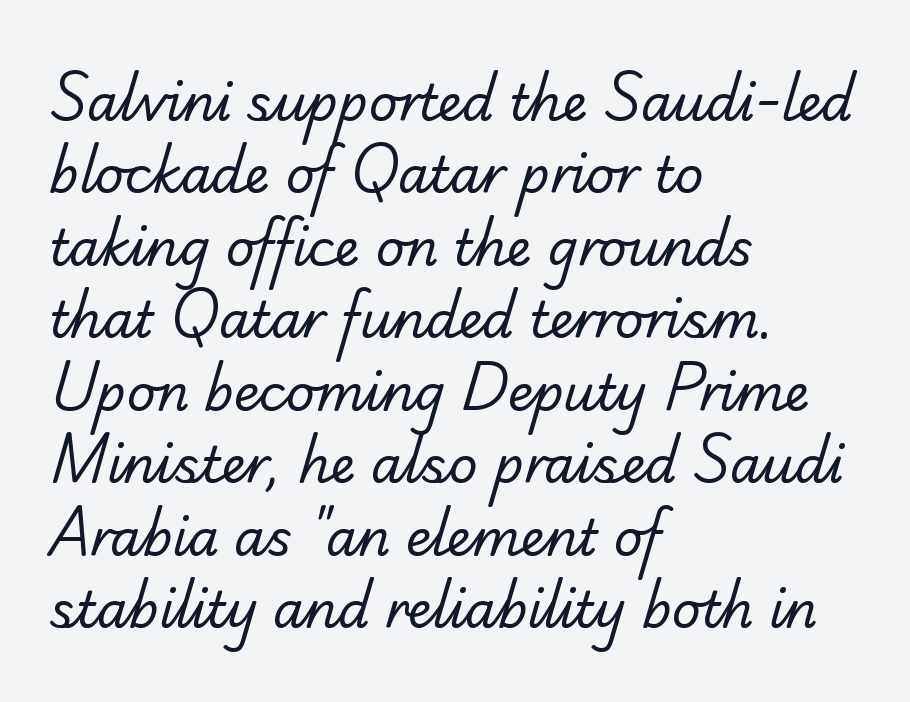
Q: Is the text bold? A: No.
Q: Is the typeface a serif or a sans-serif typeface? A: Serif.
Q: Is the text underlined? A: No.
Q: How is the paragraph aligned? A: Left-aligned.
Q: Is the spacing between letters normal or unusually wide? A: Normal.
Q: Is the spacing between lines tight, normal or loose? A: Normal.
Q: Width (condensed, normal, or wide)? A: Normal.
Q: Stroke contrast? A: Low.
Q: x-height? A: Small.
Q: Monospaced? A: No.
